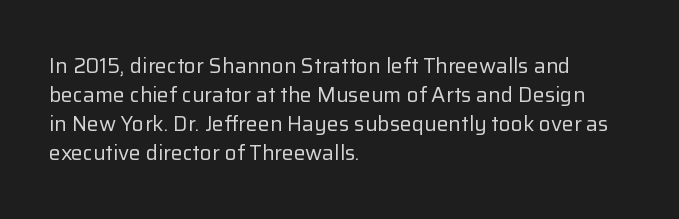
The image shows 21 px text type, upright; set left-aligned, normal line spacing (1.38x), normal letter spacing, not underlined.
